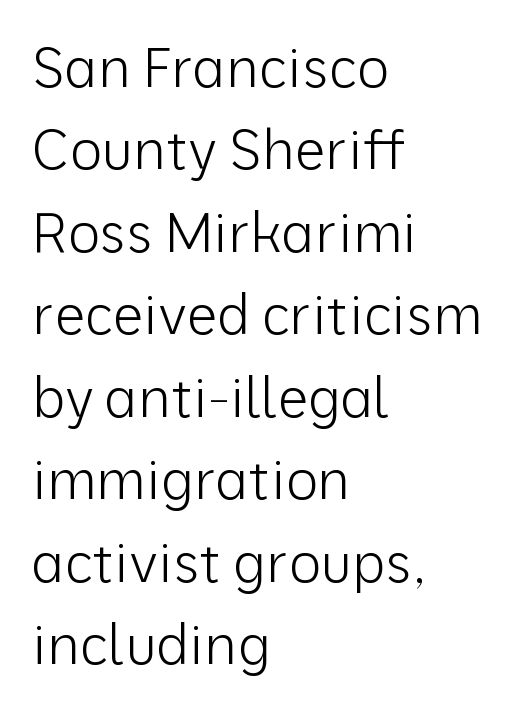
A typesetter would call this zero additional tracking. No chunkiness to these letters — they're not bold. The lines sit at an ordinary, default distance from one another. The typography opts for an upright posture over an oblique one.
